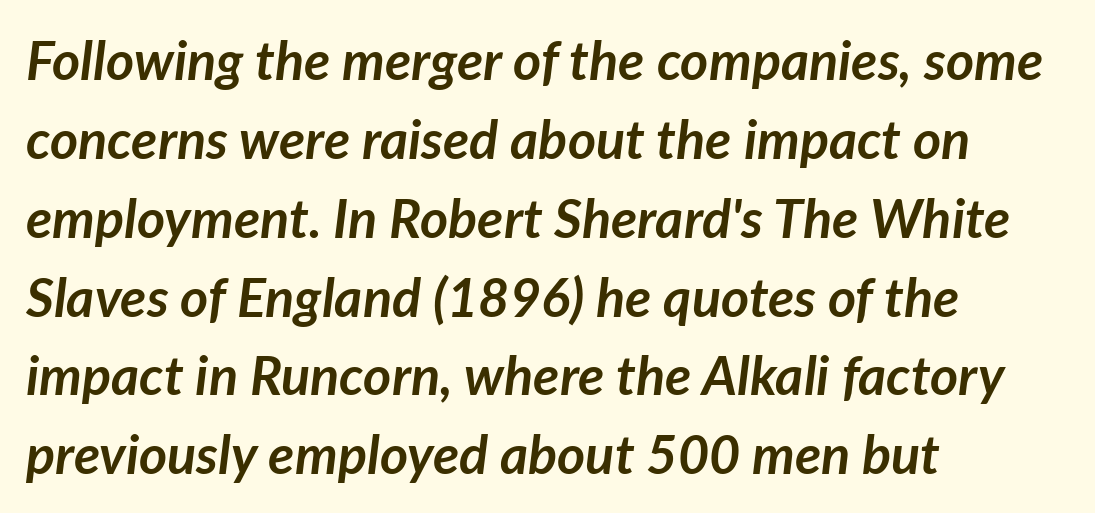
{"italic": "yes", "lean": "right", "slant_degrees": 7, "bold": "yes", "weight": "semibold", "width": "normal", "stroke_contrast": "low", "x_height": "medium", "monospaced": "no", "underline": "no", "align": "left", "line_spacing": "normal", "line_spacing_ratio": 1.46, "letter_spacing": "normal", "letter_spacing_em": 0.0, "glyph_px": 54}
